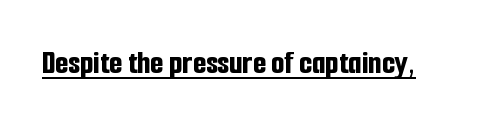
The image shows 34 px bold, condensed sans-serif type, upright; set normal letter spacing, underlined; low stroke contrast and a medium x-height.
